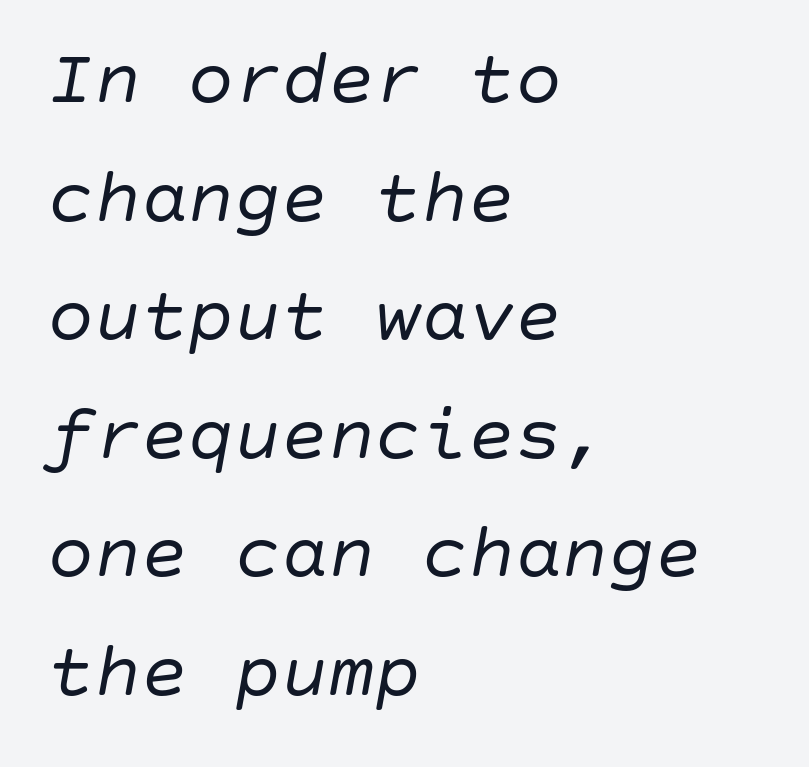
{"italic": "yes", "lean": "right", "slant_degrees": 10, "bold": "no", "weight": "regular", "width": "normal", "stroke_contrast": "low", "x_height": "large", "underline": "no", "align": "left", "line_spacing": "normal", "line_spacing_ratio": 1.52, "letter_spacing": "normal", "letter_spacing_em": 0.0, "glyph_px": 78}
